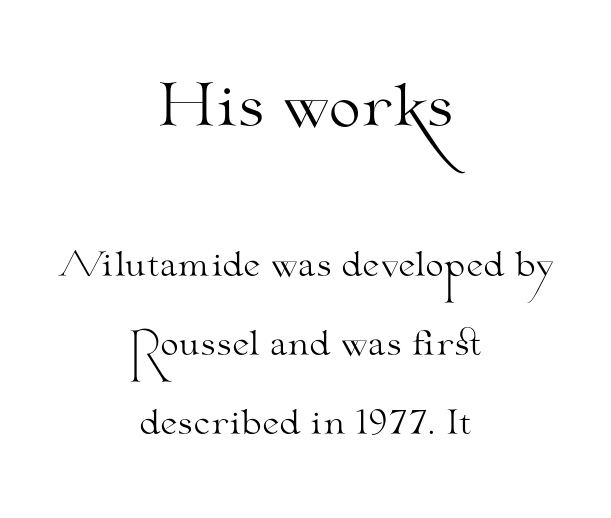
The image shows 58 px light, wide serif type, upright; set centered, loose line spacing (2.4x), normal letter spacing, not underlined; the first (top) block is 1.76x larger; medium stroke contrast and a small x-height.
